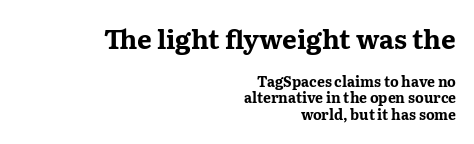
{"italic": "no", "bold": "yes", "underline": "no", "align": "right", "line_spacing_ratio": 1.19, "letter_spacing": "normal", "letter_spacing_em": 0.0, "larger_block": "first", "size_ratio": 1.86, "glyph_px": 26}
